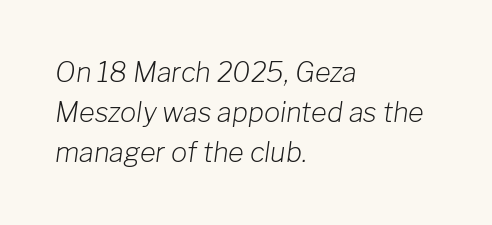
The image shows 27 px text type, italic (leaning right); set left-aligned, normal line spacing (1.49x), normal letter spacing, not underlined.
